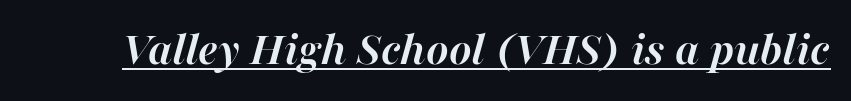
There is no visible air inserted between adjacent glyphs. It's the slanting kind of type. Note the varied advance widths — an 'i' is clearly narrower than an 'm'. Set as a true bold cut, around the 700 mark. The face used here appears with an underline applied.
